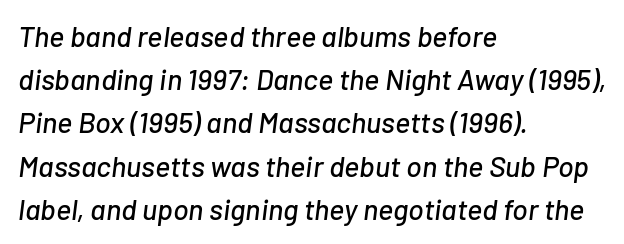
{"italic": "yes", "lean": "right", "slant_degrees": 7, "width": "normal", "stroke_contrast": "low", "x_height": "medium", "monospaced": "no", "underline": "no", "align": "left", "line_spacing": "normal", "line_spacing_ratio": 1.49, "letter_spacing": "normal", "letter_spacing_em": 0.0, "glyph_px": 29}
